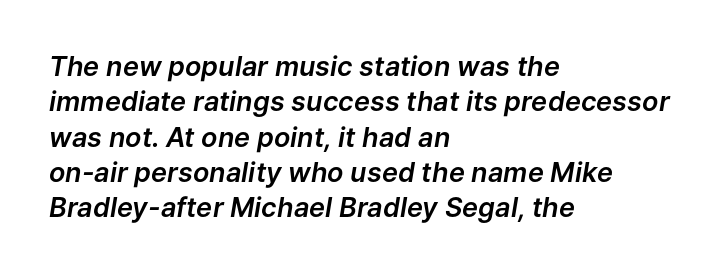
Q: Is the text italic (slanted)? A: Yes, it leans right by about 9 degrees.
Q: Is the text underlined? A: No.
Q: How is the paragraph aligned? A: Left-aligned.
Q: Is the spacing between letters normal or unusually wide? A: Normal.
Q: Is the spacing between lines tight, normal or loose? A: Normal.
